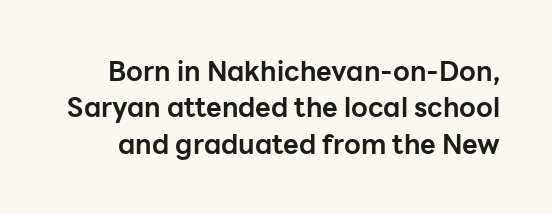
The image shows 27 px bold type, upright; set normal line spacing (1.35x), normal letter spacing, not underlined.
